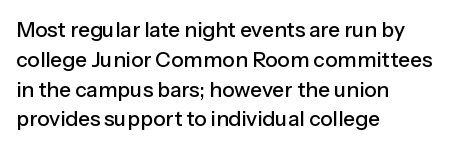
Q: Is the text italic (slanted)? A: No, it is upright.
Q: Is the text underlined? A: No.
Q: How is the paragraph aligned? A: Left-aligned.
Q: Is the spacing between letters normal or unusually wide? A: Normal.
Q: Is the spacing between lines tight, normal or loose? A: Normal.
